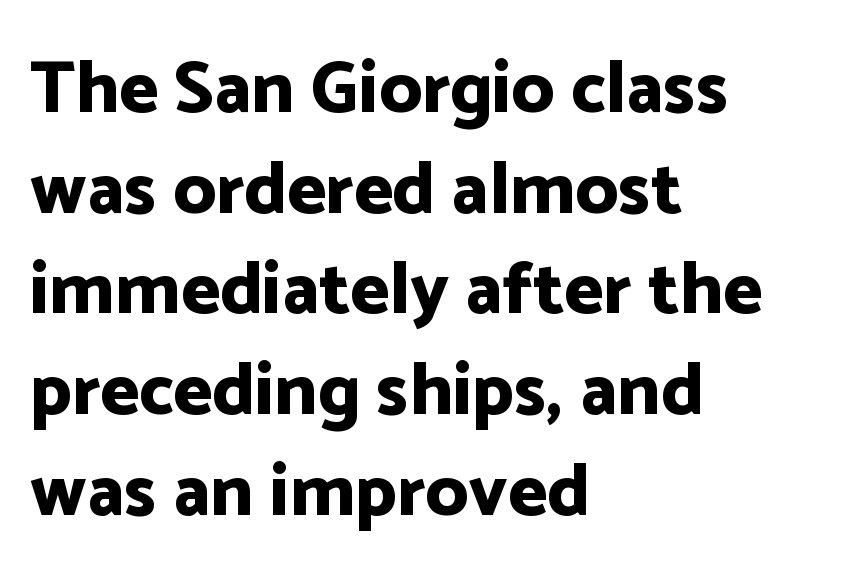
Q: Is the text bold? A: Yes.
Q: Is the text italic (slanted)? A: No, it is upright.
Q: Is the typeface a serif or a sans-serif typeface? A: Sans-serif.
Q: Is the text underlined? A: No.
Q: How is the paragraph aligned? A: Left-aligned.
Q: Is the spacing between letters normal or unusually wide? A: Normal.
Q: Is the spacing between lines tight, normal or loose? A: Normal.
Q: Width (condensed, normal, or wide)? A: Normal.
Q: Stroke contrast? A: Low.
Q: x-height? A: Medium.
Q: Monospaced? A: No.
